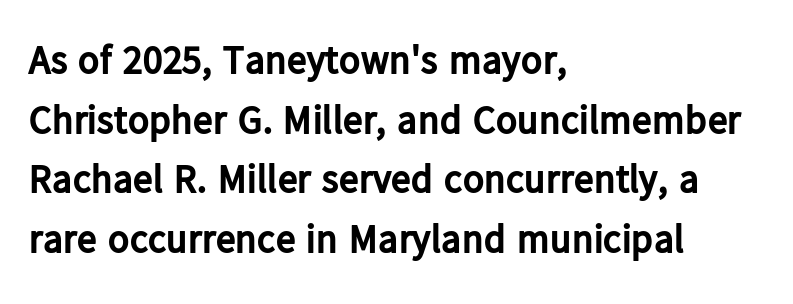
The image shows 40 px bold sans-serif type, upright; set left-aligned, normal line spacing (1.49x), normal letter spacing, not underlined; low stroke contrast and a medium x-height.
